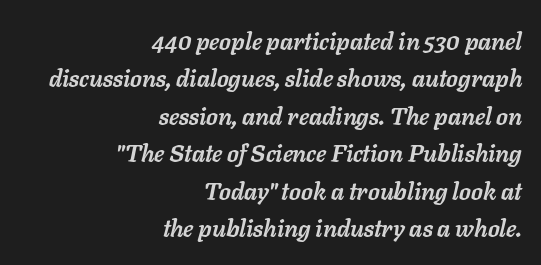
The image shows 24 px bold type, italic (leaning right); set right-aligned, normal line spacing (1.56x), normal letter spacing, not underlined.
